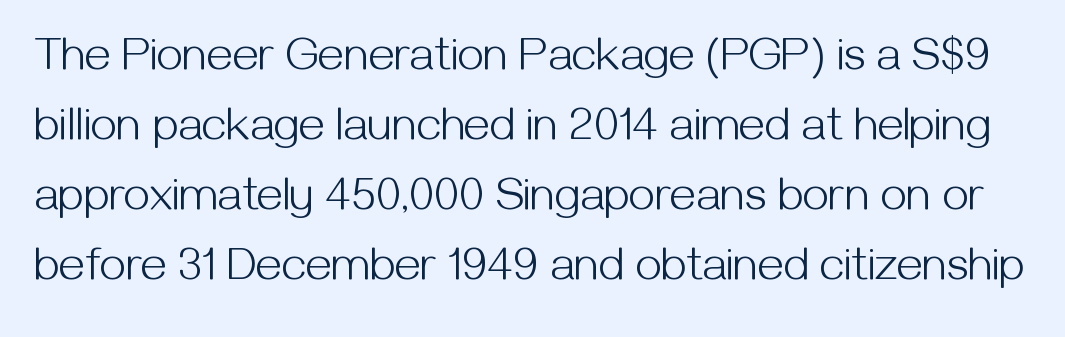
{"serif": "no", "italic": "no", "bold": "no", "weight": "light", "width": "normal", "stroke_contrast": "medium", "x_height": "medium", "monospaced": "no", "underline": "no", "line_spacing": "normal", "line_spacing_ratio": 1.49, "letter_spacing": "normal", "letter_spacing_em": 0.0, "glyph_px": 47}
